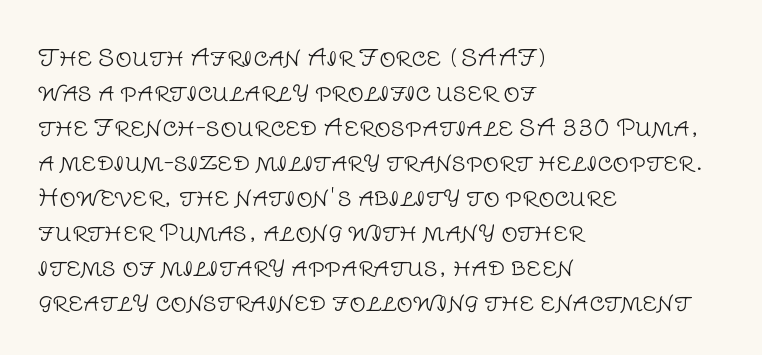
The image shows 23 px text type; set left-aligned, normal line spacing (1.52x), normal letter spacing, not underlined.
